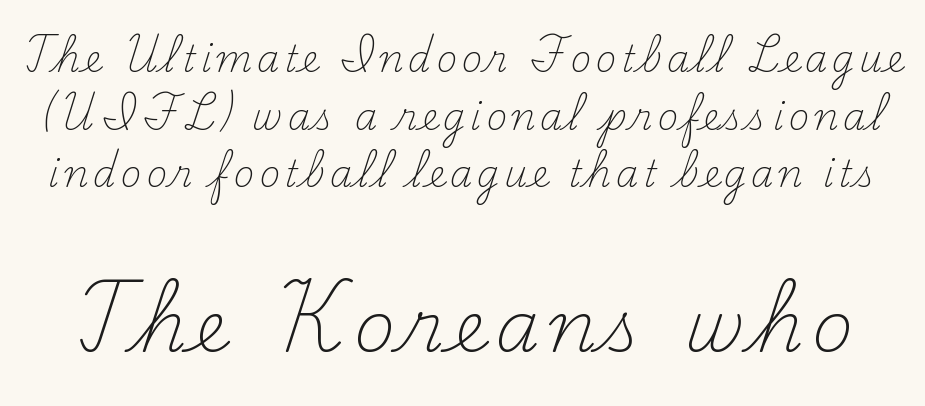
The image shows 71 px light type; set normal line spacing (1.6x), not underlined; the second (bottom) block is 1.97x larger; medium stroke contrast and a small x-height.
